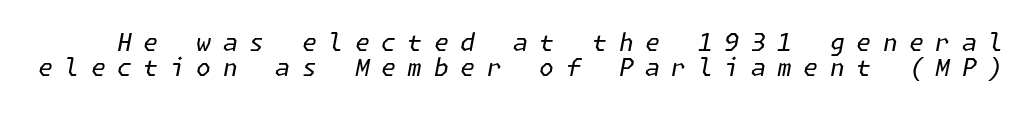
Q: Is the text bold? A: No.
Q: Is the text italic (slanted)? A: Yes, it leans right by about 11 degrees.
Q: Is the text underlined? A: No.
Q: Is the spacing between letters normal or unusually wide? A: Unusually wide.
Q: Is the spacing between lines tight, normal or loose? A: Tight.
